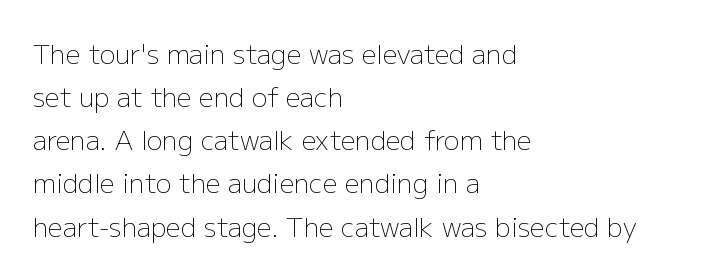
Q: Is the text bold? A: No.
Q: Is the text italic (slanted)? A: No, it is upright.
Q: Is the text underlined? A: No.
Q: How is the paragraph aligned? A: Left-aligned.
Q: Is the spacing between letters normal or unusually wide? A: Normal.
Q: Is the spacing between lines tight, normal or loose? A: Normal.
